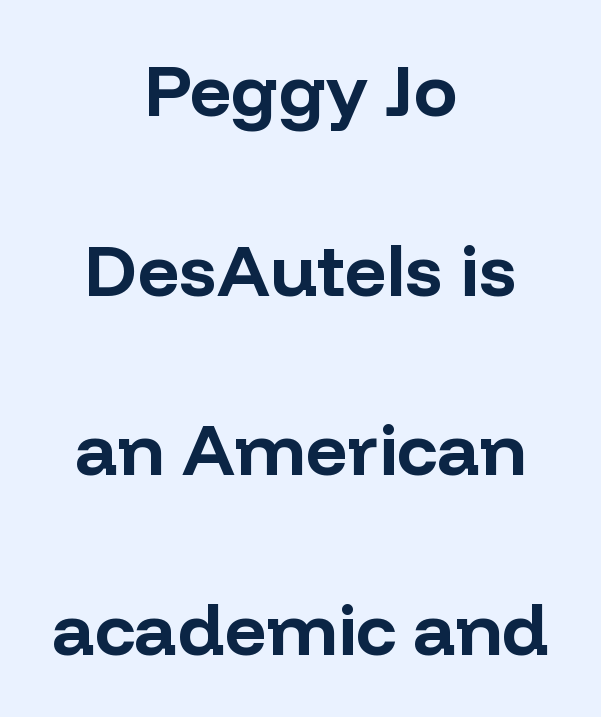
{"serif": "no", "italic": "no", "bold": "yes", "weight": "bold", "width": "normal", "stroke_contrast": "low", "x_height": "medium", "monospaced": "no", "underline": "no", "align": "center", "line_spacing": "loose", "line_spacing_ratio": 2.46, "letter_spacing": "normal", "letter_spacing_em": 0.0, "glyph_px": 73}
